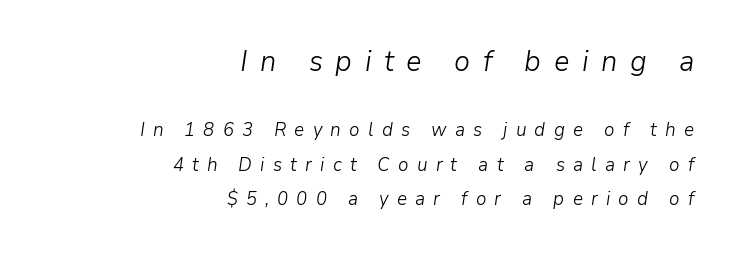
{"italic": "yes", "lean": "right", "slant_degrees": 9, "bold": "no", "weight": "light", "width": "normal", "stroke_contrast": "low", "x_height": "medium", "monospaced": "no", "underline": "no", "align": "right", "line_spacing_ratio": 1.8, "letter_spacing": "wide", "letter_spacing_em": 0.43, "larger_block": "first", "size_ratio": 1.53, "glyph_px": 29}
